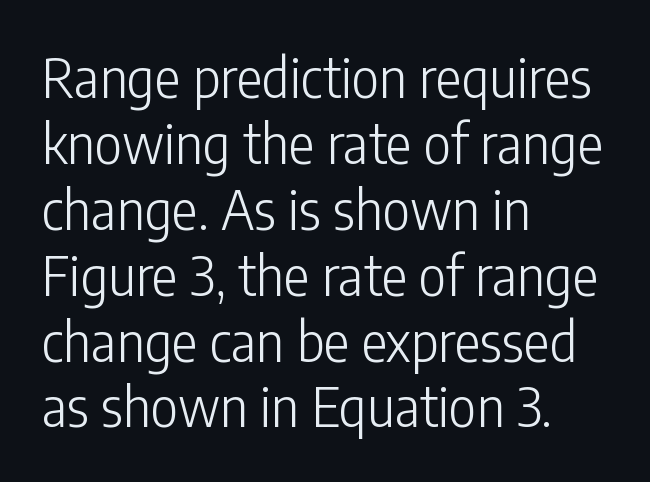
The image shows 54 px light, condensed sans-serif type, upright; set left-aligned, line spacing 1.22x, normal letter spacing, not underlined; low stroke contrast and a medium x-height.
